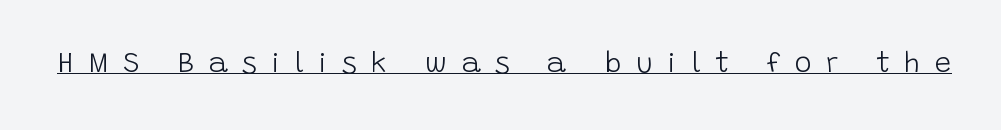
The image shows 29 px light sans-serif type, upright; set unusually wide letter spacing (+0.5 em), underlined; low stroke contrast and a large x-height.
